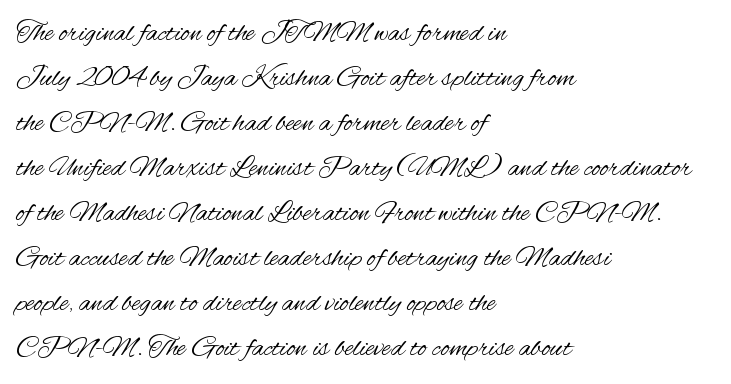
Q: Is the text bold? A: No.
Q: Is the text italic (slanted)? A: Yes.
Q: Is the typeface a serif or a sans-serif typeface? A: Sans-serif.
Q: Is the text underlined? A: No.
Q: How is the paragraph aligned? A: Left-aligned.
Q: Is the spacing between letters normal or unusually wide? A: Normal.
Q: Is the spacing between lines tight, normal or loose? A: Normal.
Q: Width (condensed, normal, or wide)? A: Condensed.
Q: Stroke contrast? A: Medium.
Q: x-height? A: Small.
Q: Monospaced? A: No.
